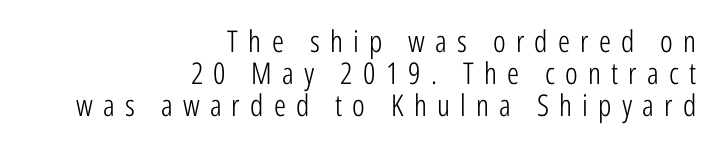
The image shows 30 px light, condensed sans-serif type, upright; set right-aligned, tight line spacing (1.06x), unusually wide letter spacing (+0.34 em), not underlined; low stroke contrast and a medium x-height.
